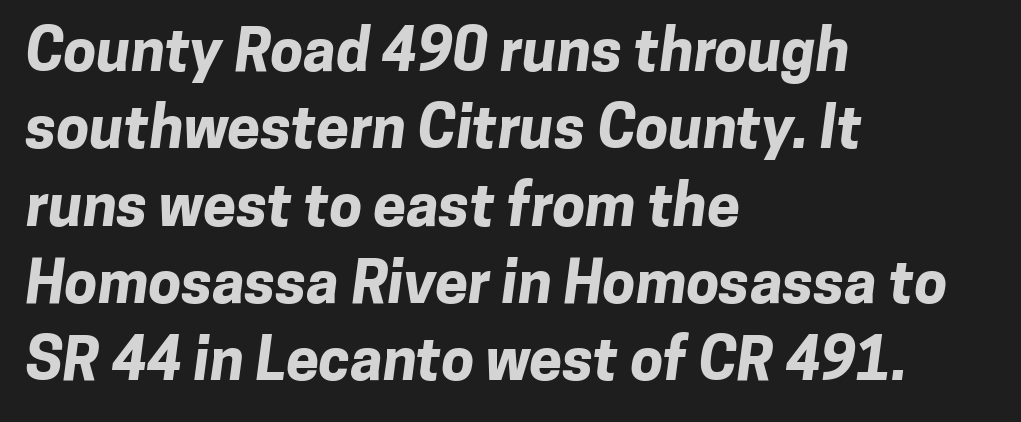
{"serif": "no", "bold": "yes", "weight": "bold", "width": "normal", "stroke_contrast": "low", "x_height": "medium", "monospaced": "no", "underline": "no", "align": "left", "line_spacing": "normal", "line_spacing_ratio": 1.31, "letter_spacing": "normal", "letter_spacing_em": 0.0, "glyph_px": 59}
